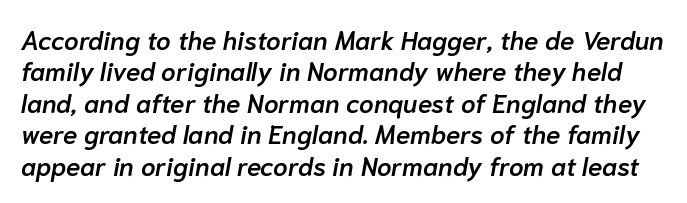
The foot of each line stays bare and open. The rendering keeps characters at their native spacing. The face used here has a pronounced slope to its letters. On the weight axis this lands at semibold, roughly 600.
